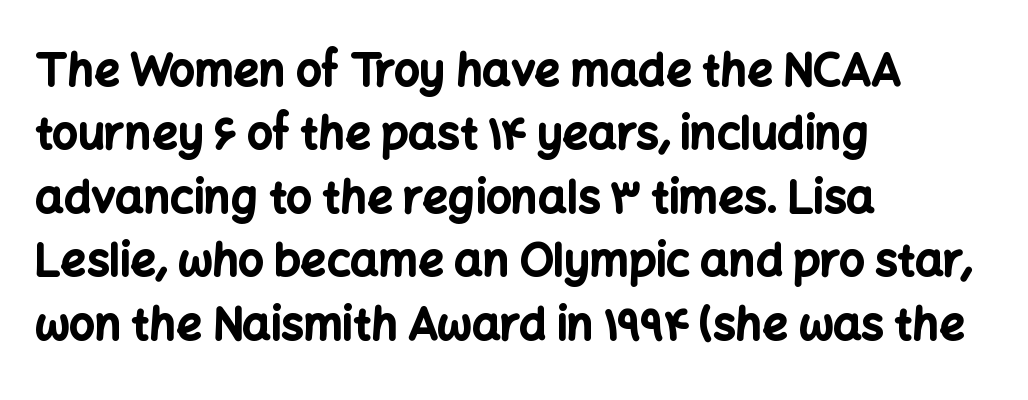
The text was rendered using a sans face with plain stroke endings. Proportional: the letters do not fall into vertical columns. Students, this is bold: see how much ink each stroke carries. Leading: standard. Honestly, there is no underline to notice here at all.
